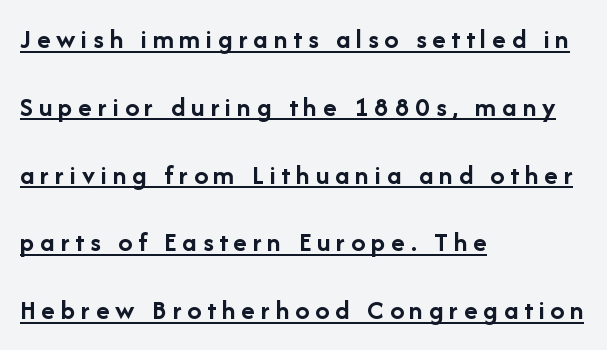
The image shows 28 px semibold sans-serif type, upright; set left-aligned, loose line spacing (2.42x), unusually wide letter spacing (+0.21 em), underlined; low stroke contrast and a medium x-height.
